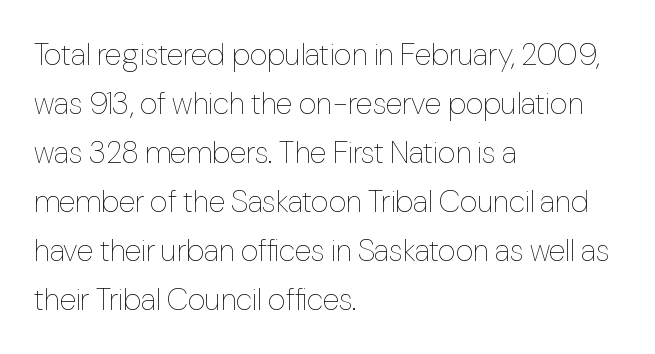
The zone under the glyphs is completely vacant. Upright lettering throughout. The block of text has a typical density, with ordinary space between rows. Each line starts at the same left margin while the right side varies.
